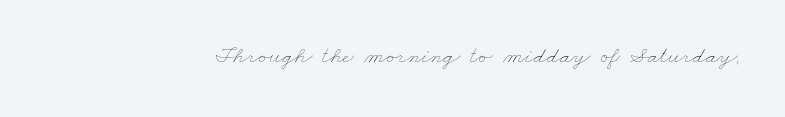
{"bold": "no", "underline": "no", "letter_spacing": "normal", "letter_spacing_em": 0.0, "glyph_px": 24}
